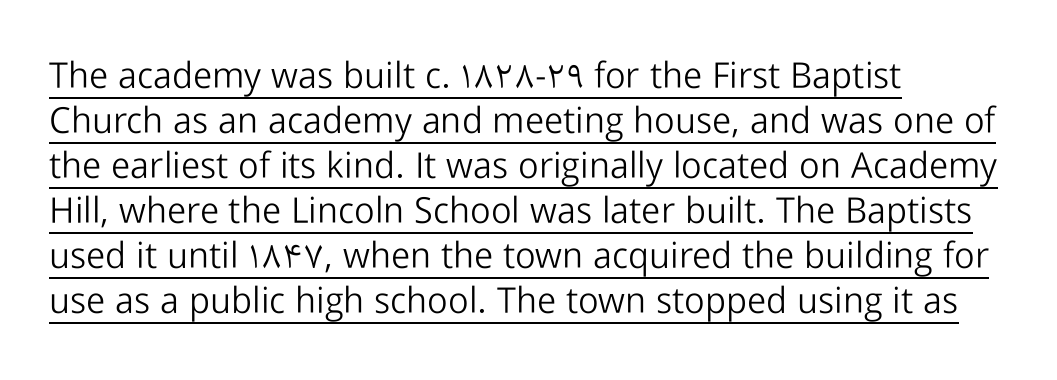
Q: Is the text bold? A: No.
Q: Is the text italic (slanted)? A: No, it is upright.
Q: Is the typeface a serif or a sans-serif typeface? A: Sans-serif.
Q: Is the text underlined? A: Yes.
Q: How is the paragraph aligned? A: Left-aligned.
Q: Is the spacing between letters normal or unusually wide? A: Normal.
Q: Is the spacing between lines tight, normal or loose? A: Normal.
Q: Width (condensed, normal, or wide)? A: Normal.
Q: Stroke contrast? A: Low.
Q: x-height? A: Medium.
Q: Monospaced? A: No.
